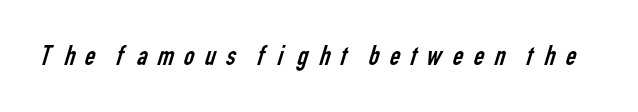
Q: Is the text bold? A: No.
Q: Is the typeface a serif or a sans-serif typeface? A: Sans-serif.
Q: Is the text underlined? A: No.
Q: Is the spacing between letters normal or unusually wide? A: Unusually wide.
Q: Width (condensed, normal, or wide)? A: Condensed.
Q: Stroke contrast? A: Low.
Q: x-height? A: Medium.
Q: Monospaced? A: No.
